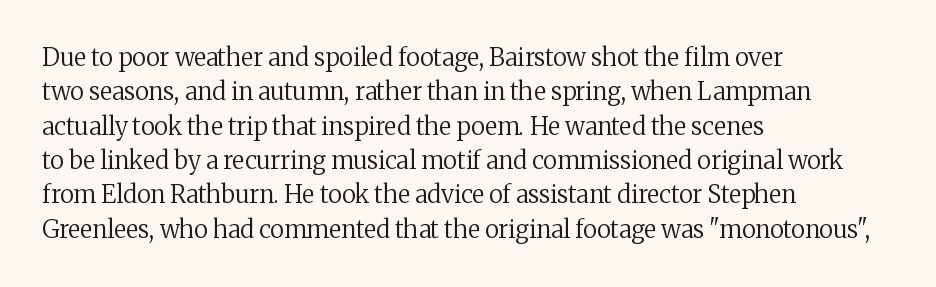
{"italic": "no", "bold": "no", "underline": "no", "align": "left", "line_spacing": "normal", "line_spacing_ratio": 1.43, "letter_spacing": "normal", "letter_spacing_em": 0.0, "glyph_px": 24}
